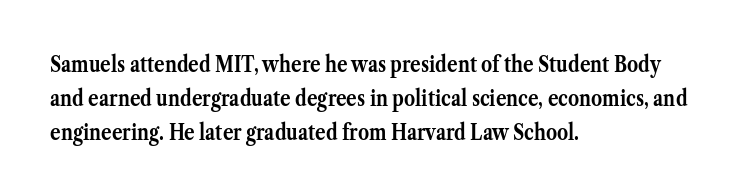
Q: Is the text bold? A: Yes.
Q: Is the text italic (slanted)? A: No, it is upright.
Q: Is the text underlined? A: No.
Q: How is the paragraph aligned? A: Left-aligned.
Q: Is the spacing between letters normal or unusually wide? A: Normal.
Q: Is the spacing between lines tight, normal or loose? A: Normal.
